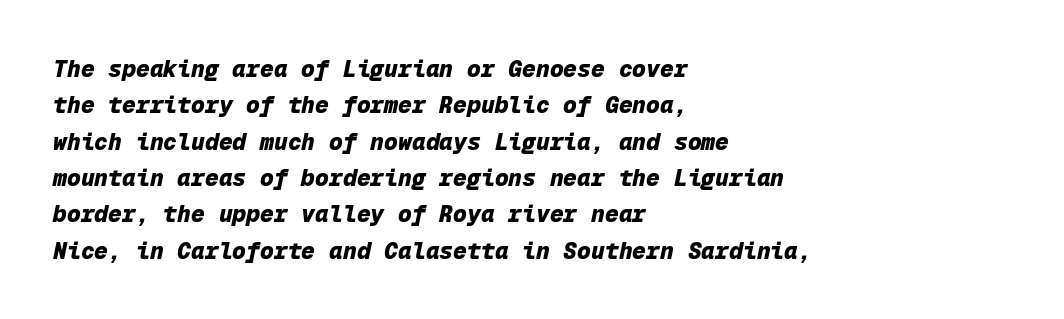
Q: Is the text bold? A: Yes.
Q: Is the text italic (slanted)? A: Yes, it leans right by about 12 degrees.
Q: Is the text underlined? A: No.
Q: How is the paragraph aligned? A: Left-aligned.
Q: Is the spacing between letters normal or unusually wide? A: Normal.
Q: Is the spacing between lines tight, normal or loose? A: Normal.
